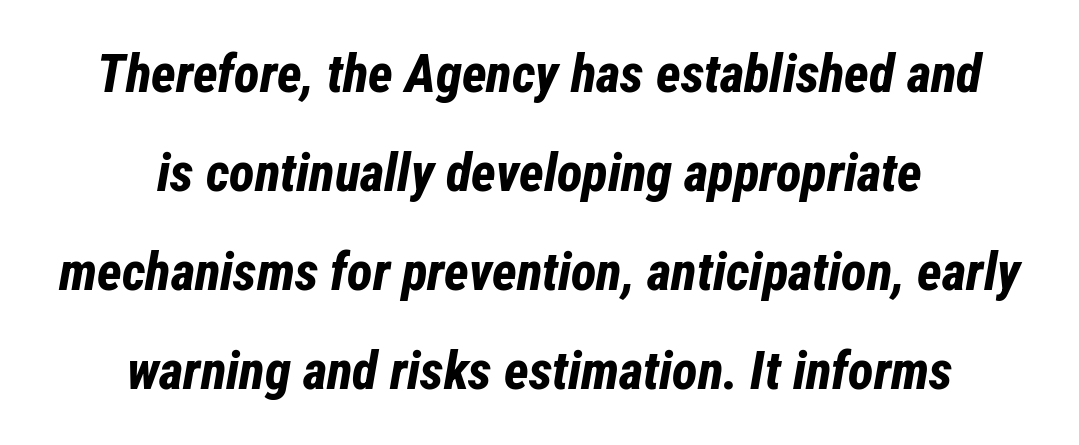
The image shows 53 px bold, condensed type, italic (leaning right); set centered, line spacing 1.87x, normal letter spacing, not underlined; low stroke contrast and a medium x-height.
